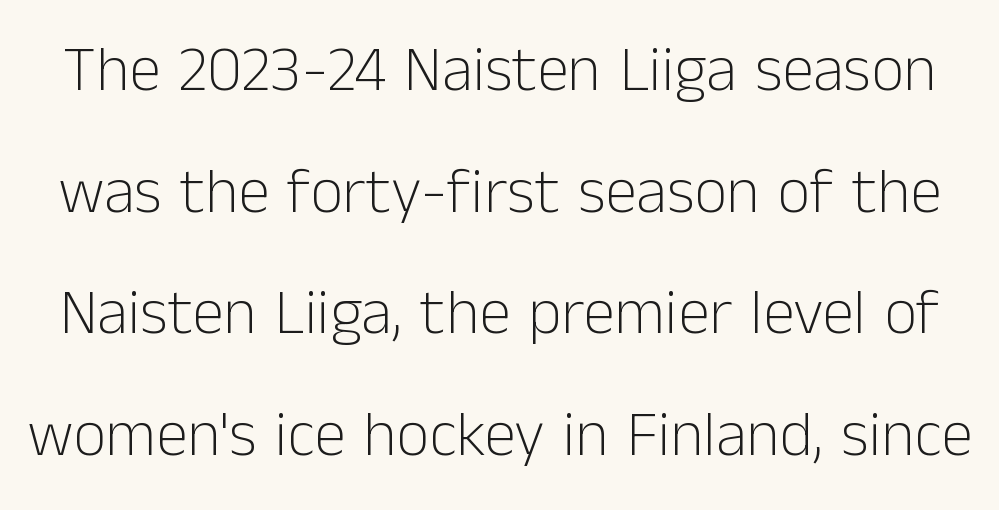
Q: Is the text bold? A: No.
Q: Is the text italic (slanted)? A: No, it is upright.
Q: Is the typeface a serif or a sans-serif typeface? A: Sans-serif.
Q: Is the text underlined? A: No.
Q: Is the spacing between letters normal or unusually wide? A: Normal.
Q: Is the spacing between lines tight, normal or loose? A: Loose.
Q: Width (condensed, normal, or wide)? A: Normal.
Q: Stroke contrast? A: Low.
Q: x-height? A: Medium.
Q: Monospaced? A: No.
